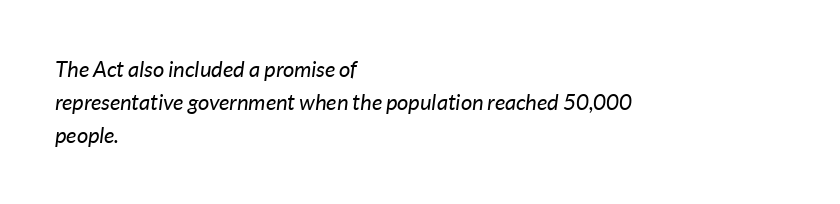
The passage shown is not bold in any degree. What stands out about the letter spacing? Nothing — it is the standard amount. The block of text has a typical density, with ordinary space between rows. Underlining? Definitely not there. The face used here has a pronounced slope to its letters.
